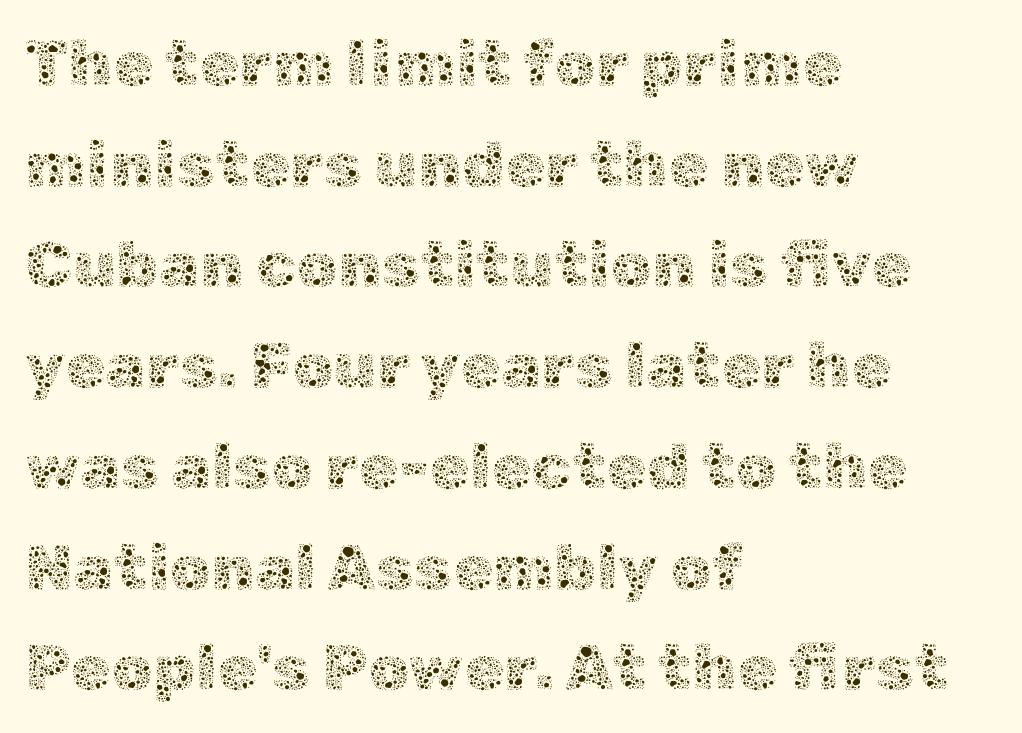
Q: Is the text bold? A: No.
Q: Is the text italic (slanted)? A: No, it is upright.
Q: Is the text underlined? A: No.
Q: How is the paragraph aligned? A: Left-aligned.
Q: Is the spacing between letters normal or unusually wide? A: Normal.
Q: Is the spacing between lines tight, normal or loose? A: Normal.
Q: Width (condensed, normal, or wide)? A: Normal.
Q: x-height? A: Medium.
Q: Monospaced? A: No.
